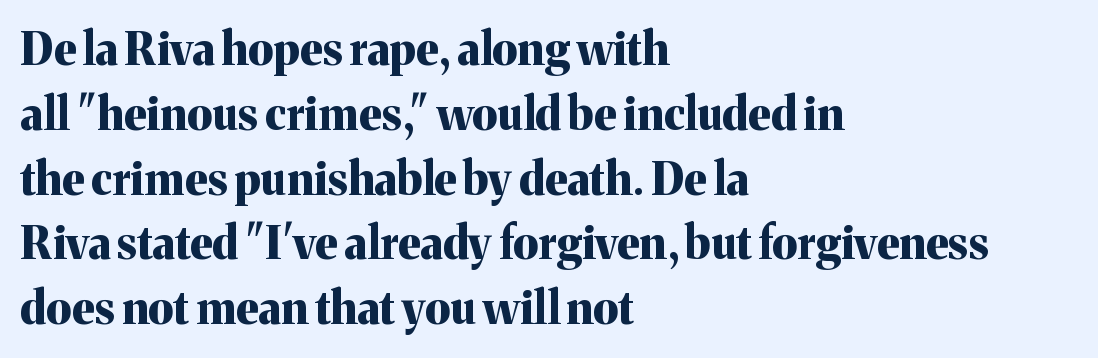
Q: Is the text bold? A: Yes.
Q: Is the text italic (slanted)? A: No, it is upright.
Q: Is the typeface a serif or a sans-serif typeface? A: Serif.
Q: Is the text underlined? A: No.
Q: How is the paragraph aligned? A: Left-aligned.
Q: Is the spacing between letters normal or unusually wide? A: Normal.
Q: Is the spacing between lines tight, normal or loose? A: Normal.
Q: Width (condensed, normal, or wide)? A: Normal.
Q: Stroke contrast? A: Medium.
Q: x-height? A: Medium.
Q: Monospaced? A: No.
